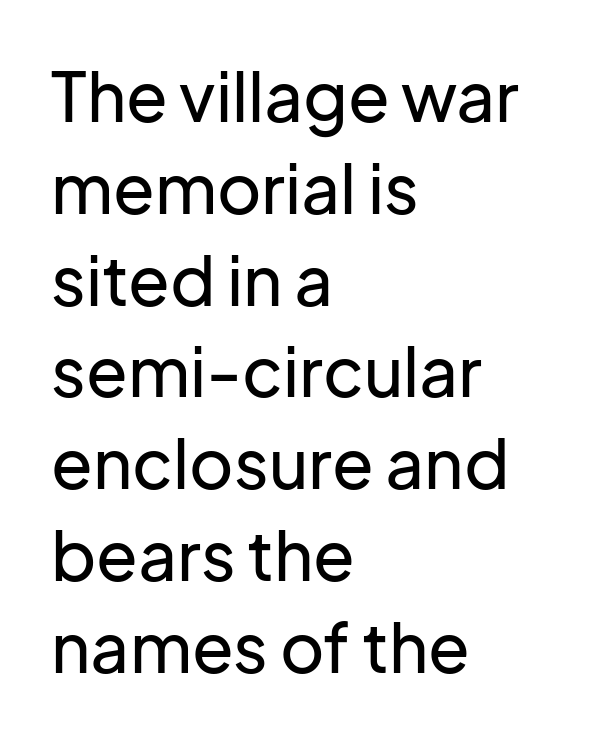
The foot of each line stays bare and open. The text was rendered using a sans face with plain stroke endings. Each letter keeps its own natural width here, so spacing adapts to shape. Quick note: interline space is typical. The gaps between neighbouring characters are ordinary and unremarkable.
